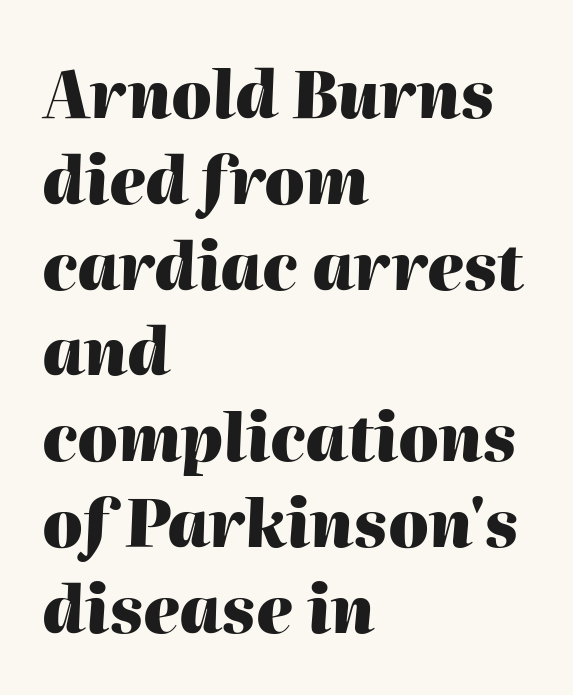
One glance says typical: line gaps are just what's usual. Designer's note — italics engaged. The line texture is even and compact thanks to regular tracking. Character widths vary here, with narrow letters taking less room than wide ones.
